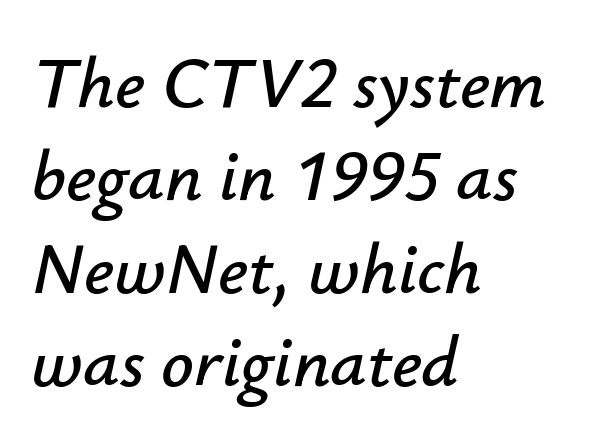
Does the copy run flush right? No — it runs flush left. It's the slanting kind of type. Spacing between characters is what you'd get straight out of the box. Each new line begins a customary step beneath the previous one. Here the designer chose a conventional face with non-uniform glyph widths. The words here are not underlined.
